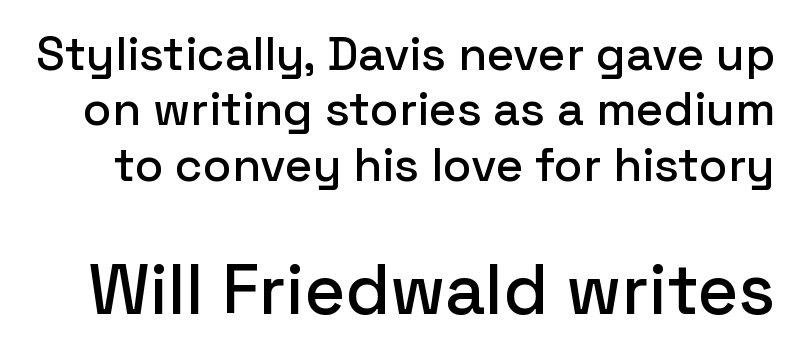
The image shows 70 px sans-serif type, upright; set line spacing 1.18x, normal letter spacing, not underlined; the second (bottom) block is 1.49x larger; low stroke contrast and a medium x-height.
